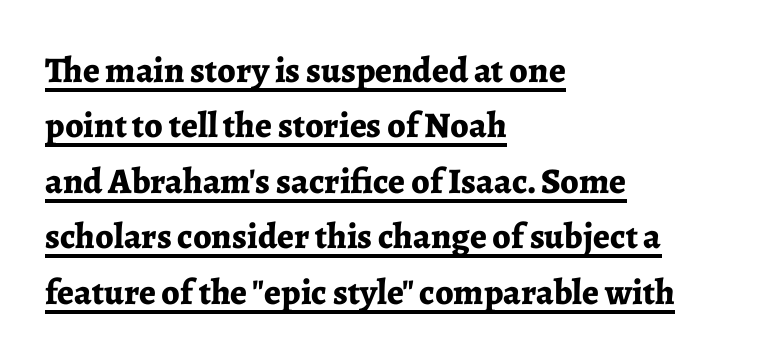
Q: Is the text bold? A: Yes.
Q: Is the text italic (slanted)? A: No, it is upright.
Q: Is the typeface a serif or a sans-serif typeface? A: Serif.
Q: Is the text underlined? A: Yes.
Q: How is the paragraph aligned? A: Left-aligned.
Q: Is the spacing between letters normal or unusually wide? A: Normal.
Q: Is the spacing between lines tight, normal or loose? A: Normal.
Q: Width (condensed, normal, or wide)? A: Normal.
Q: Stroke contrast? A: Low.
Q: x-height? A: Medium.
Q: Monospaced? A: No.
